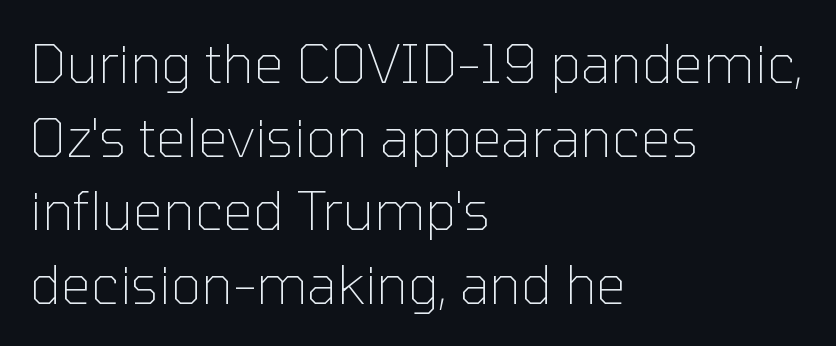
Q: Is the text bold? A: No.
Q: Is the text italic (slanted)? A: No, it is upright.
Q: Is the typeface a serif or a sans-serif typeface? A: Sans-serif.
Q: Is the text underlined? A: No.
Q: How is the paragraph aligned? A: Left-aligned.
Q: Is the spacing between letters normal or unusually wide? A: Normal.
Q: Is the spacing between lines tight, normal or loose? A: Normal.
Q: Width (condensed, normal, or wide)? A: Normal.
Q: Stroke contrast? A: Low.
Q: x-height? A: Medium.
Q: Monospaced? A: No.
